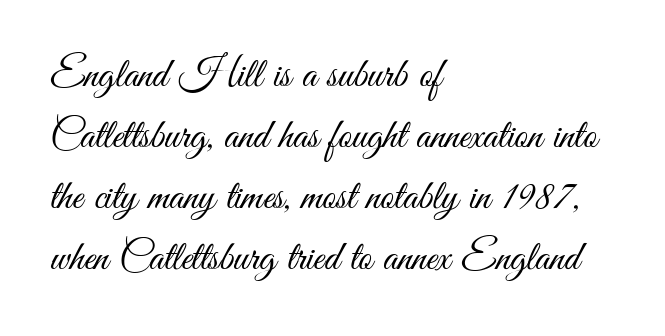
Q: Is the text bold? A: No.
Q: Is the text italic (slanted)? A: Yes.
Q: Is the typeface a serif or a sans-serif typeface? A: Sans-serif.
Q: Is the text underlined? A: No.
Q: How is the paragraph aligned? A: Left-aligned.
Q: Is the spacing between letters normal or unusually wide? A: Normal.
Q: Is the spacing between lines tight, normal or loose? A: Normal.
Q: Width (condensed, normal, or wide)? A: Condensed.
Q: Stroke contrast? A: Medium.
Q: x-height? A: Small.
Q: Monospaced? A: No.
